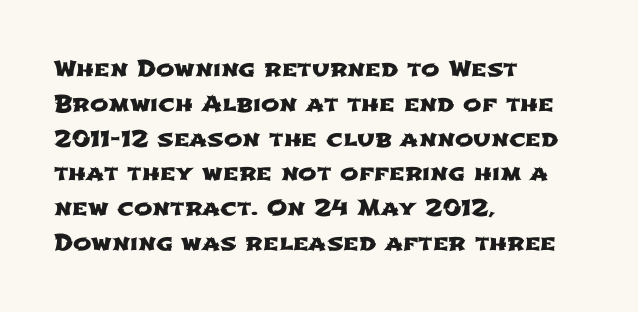
The image shows 22 px text type; set left-aligned, normal line spacing (1.58x), normal letter spacing, not underlined.
